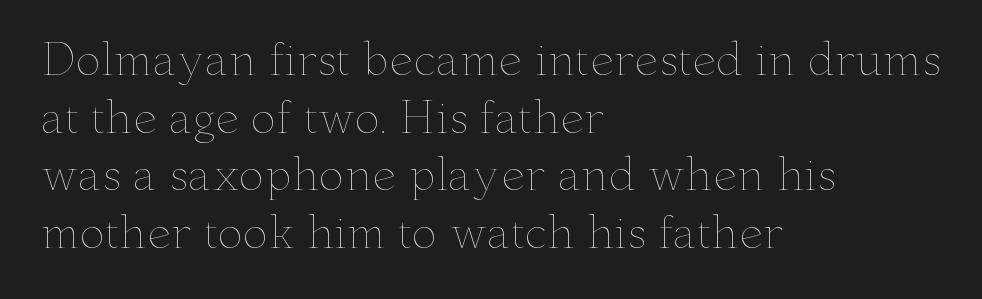
A typesetter would mark this as roman, not italic. The letterforms sit shoulder to shoulder at normal distance. Bold? No — there's no thickening of the strokes. If you measured baseline to baseline, you'd find a middling distance. Is the block centered? No — it sits flush against the left margin.
